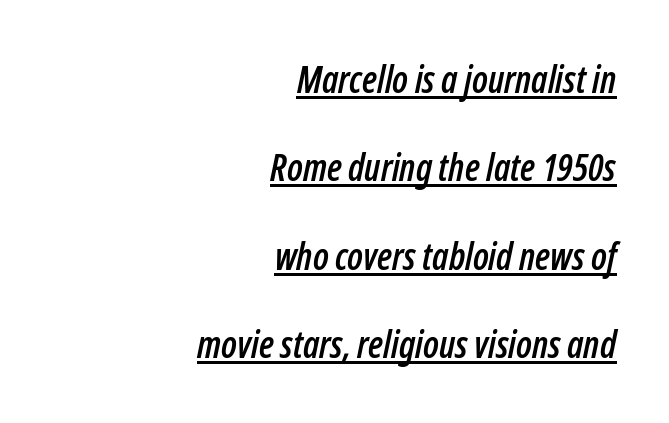
The rendering uses natural spacing where letterforms have individual widths. The font's italic variant was chosen for this text. This sample is right-justified, so line beginnings fall wherever the words allow. Somebody hit Ctrl+U on this one — the words are underlined.
